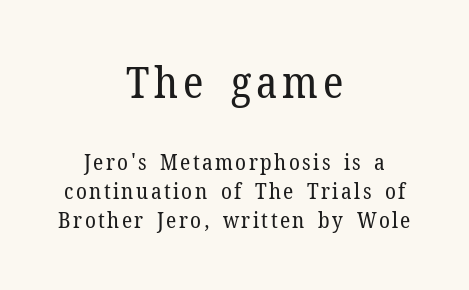
Leading matches the norm, producing a regular column. The rendering uses natural spacing where letterforms have individual widths. Reading down the block, each line starts at a different indent, mirrored at its end. No italicization has been applied; the sample stays upright. Nobody drew a line under any word here.
